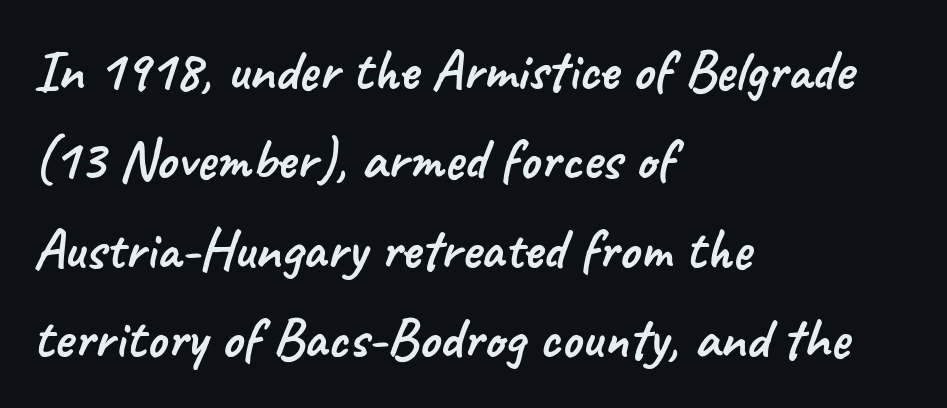
The image shows 58 px sans-serif type; set left-aligned, normal line spacing (1.54x), normal letter spacing, not underlined; low stroke contrast and a small x-height.
